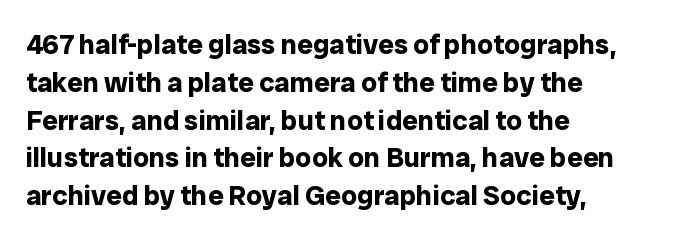
The image shows 28 px bold sans-serif type, upright; set left-aligned, normal line spacing (1.35x), normal letter spacing, not underlined; low stroke contrast and a medium x-height.
